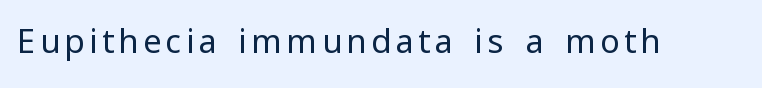
{"serif": "no", "italic": "no", "bold": "no", "weight": "regular", "width": "normal", "stroke_contrast": "low", "x_height": "medium", "monospaced": "no", "underline": "no", "glyph_px": 33}
